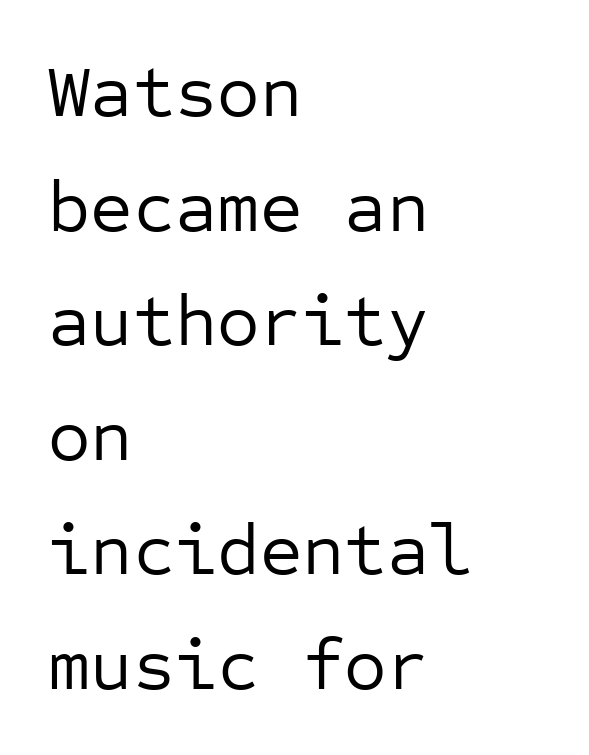
The image shows 73 px regular-weight sans-serif type, upright, monospaced; set left-aligned, normal line spacing (1.57x), normal letter spacing, not underlined; low stroke contrast and a medium x-height.
